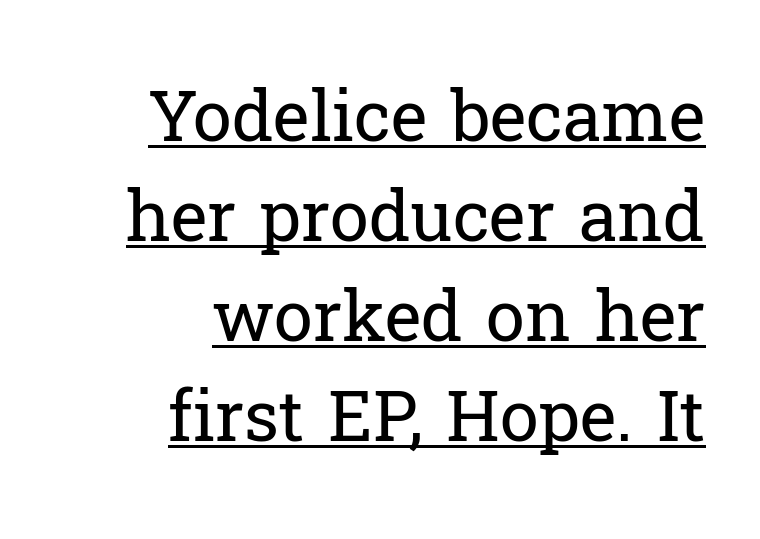
{"serif": "yes", "italic": "no", "bold": "no", "weight": "regular", "width": "normal", "stroke_contrast": "low", "x_height": "medium", "monospaced": "no", "underline": "yes", "align": "right", "line_spacing": "normal", "line_spacing_ratio": 1.43, "letter_spacing": "normal", "letter_spacing_em": 0.0, "glyph_px": 70}
